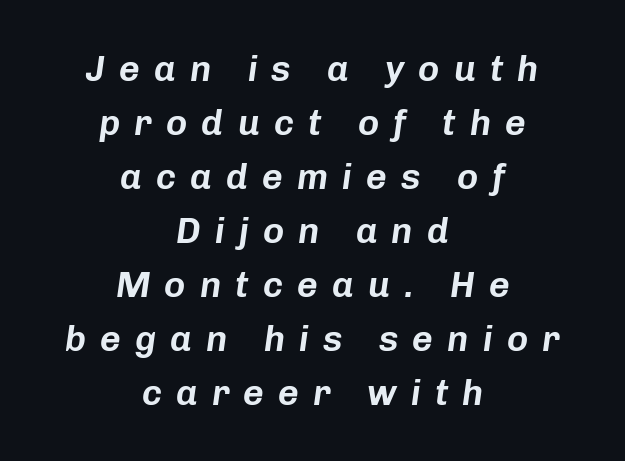
{"italic": "yes", "lean": "right", "slant_degrees": 8, "width": "normal", "stroke_contrast": "low", "x_height": "medium", "monospaced": "no", "underline": "no", "align": "center", "line_spacing": "normal", "line_spacing_ratio": 1.5, "letter_spacing": "wide", "letter_spacing_em": 0.39, "glyph_px": 36}
